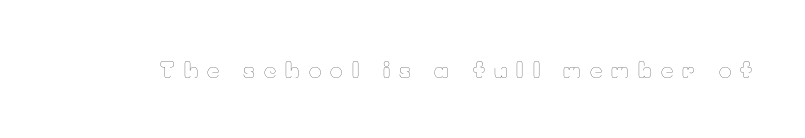
Type without underlining. Vertical strokes here are truly vertical. Stroke mass is kept to a normal reading level or below. The line texture is sparse and dotted thanks to wide tracking.
